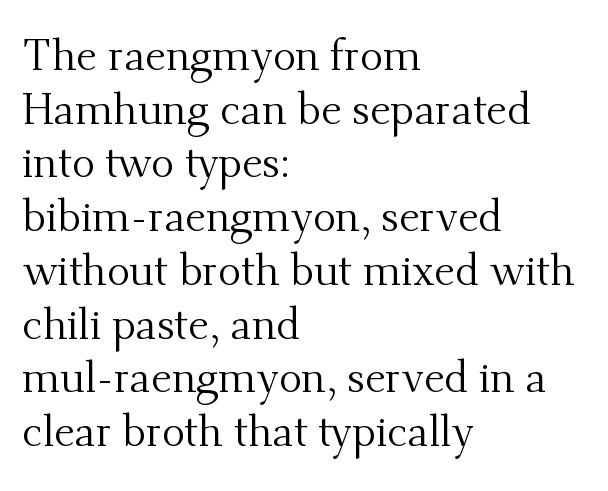
Type style note: has serifs. Alignment: flush left. Notice how descenders clear the ascenders below comfortably — that's standard leading. The weight tops out at a normal text grade.
